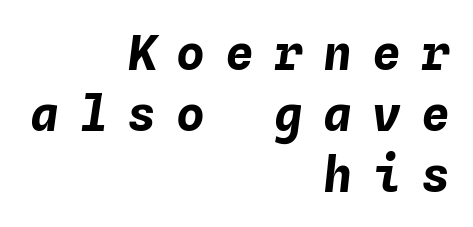
{"italic": "yes", "lean": "right", "slant_degrees": 4, "bold": "yes", "weight": "bold", "width": "normal", "stroke_contrast": "low", "x_height": "medium", "monospaced": "yes", "underline": "no", "align": "right", "line_spacing": "normal", "line_spacing_ratio": 1.27, "letter_spacing": "wide", "letter_spacing_em": 0.42, "glyph_px": 48}
